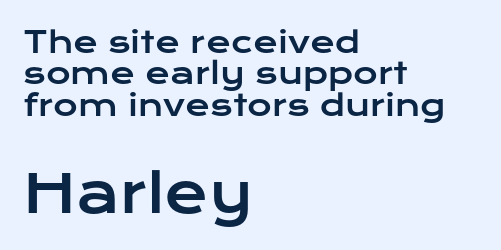
The image shows 53 px wide sans-serif type, upright; set left-aligned, tight line spacing (1.05x), normal letter spacing, not underlined; the second (bottom) block is 1.77x larger; low stroke contrast and a medium x-height.
